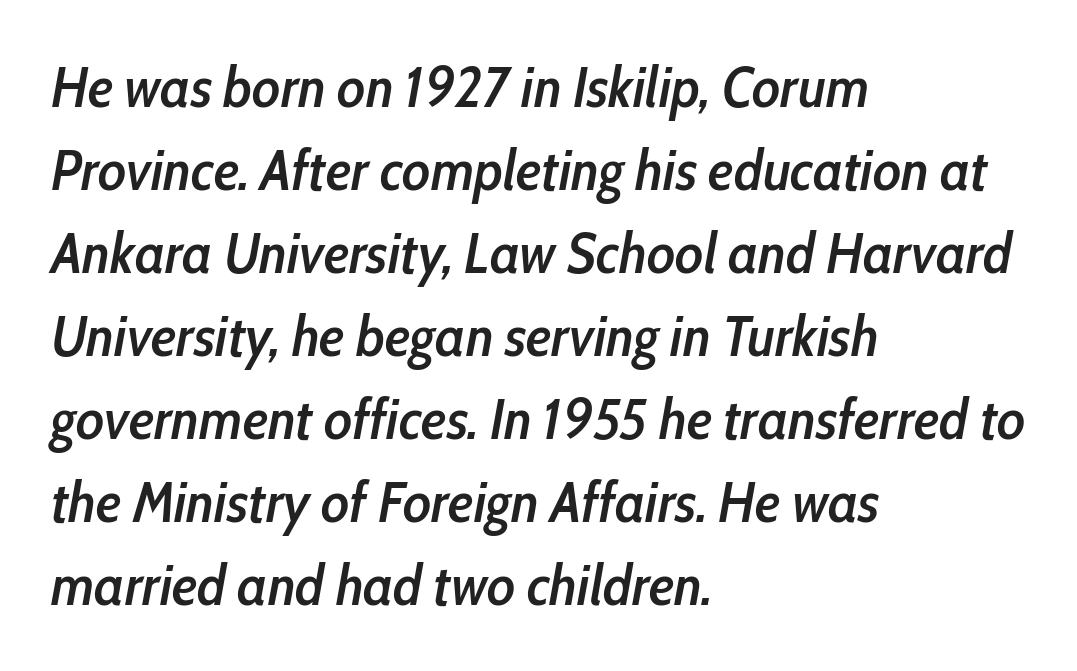
The image shows 58 px semibold, condensed type, italic (leaning right); set left-aligned, normal line spacing (1.43x), normal letter spacing, not underlined; low stroke contrast and a medium x-height.
